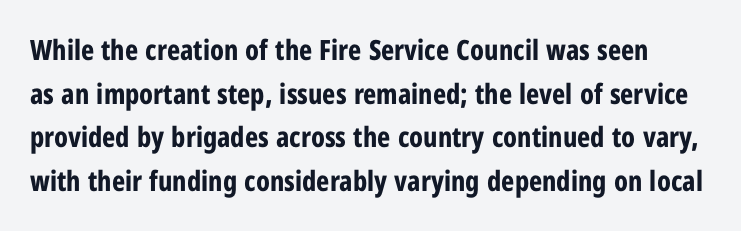
The image shows 28 px bold, condensed sans-serif type, upright; set normal line spacing (1.56x), normal letter spacing, not underlined; low stroke contrast and a medium x-height.
